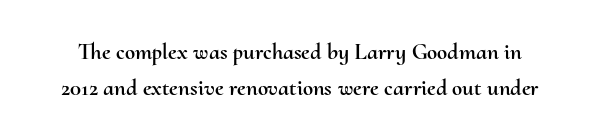
Q: Is the text italic (slanted)? A: No, it is upright.
Q: Is the text underlined? A: No.
Q: Is the spacing between letters normal or unusually wide? A: Normal.
Q: Is the spacing between lines tight, normal or loose? A: Normal.
